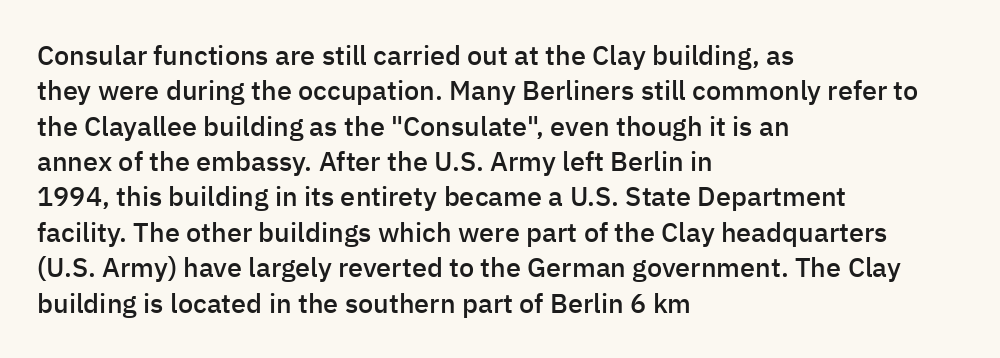
The image shows 27 px text type, upright; set left-aligned, normal line spacing (1.31x), normal letter spacing, not underlined.
